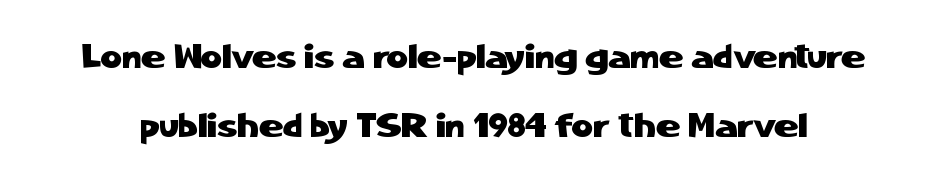
Grotesque or geometric, the face here clearly has no serifs. Short note: letters normally spaced. Character widths vary here, with narrow letters taking less room than wide ones. Type without underlining. Each new line begins a long way beneath the previous one.
